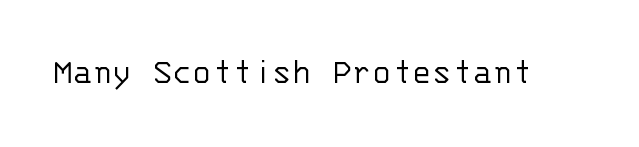
Q: Is the text bold? A: No.
Q: Is the text italic (slanted)? A: No, it is upright.
Q: Is the typeface a serif or a sans-serif typeface? A: Sans-serif.
Q: Is the text underlined? A: No.
Q: Is the spacing between letters normal or unusually wide? A: Normal.
Q: Width (condensed, normal, or wide)? A: Normal.
Q: Stroke contrast? A: Low.
Q: x-height? A: Large.
Q: Monospaced? A: Yes.
